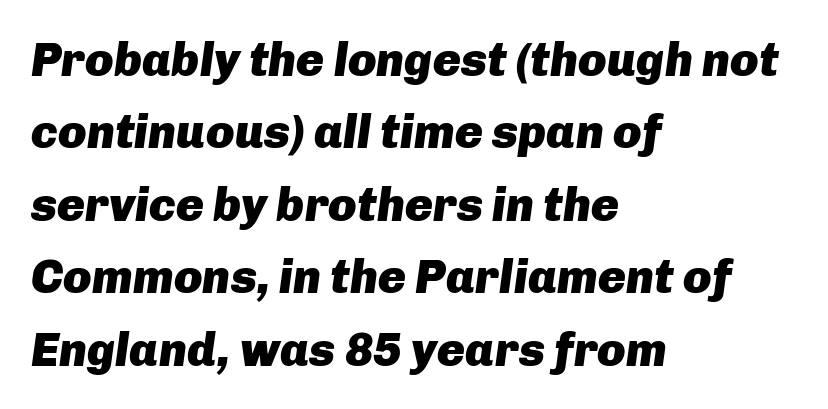
The passage shown is emphatically bold. This sample keeps an unexceptional amount of space between lines. Compared with a centered layout, this one pins lines to the left instead. Type without underlining.
